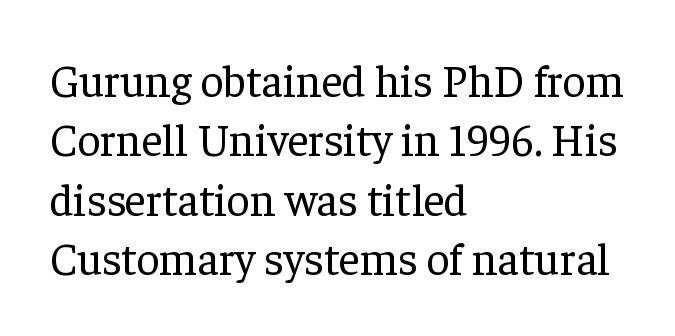
Q: Is the text bold? A: No.
Q: Is the text italic (slanted)? A: No, it is upright.
Q: Is the typeface a serif or a sans-serif typeface? A: Serif.
Q: Is the text underlined? A: No.
Q: How is the paragraph aligned? A: Left-aligned.
Q: Is the spacing between letters normal or unusually wide? A: Normal.
Q: Is the spacing between lines tight, normal or loose? A: Normal.
Q: Width (condensed, normal, or wide)? A: Normal.
Q: Stroke contrast? A: Low.
Q: x-height? A: Medium.
Q: Monospaced? A: No.
